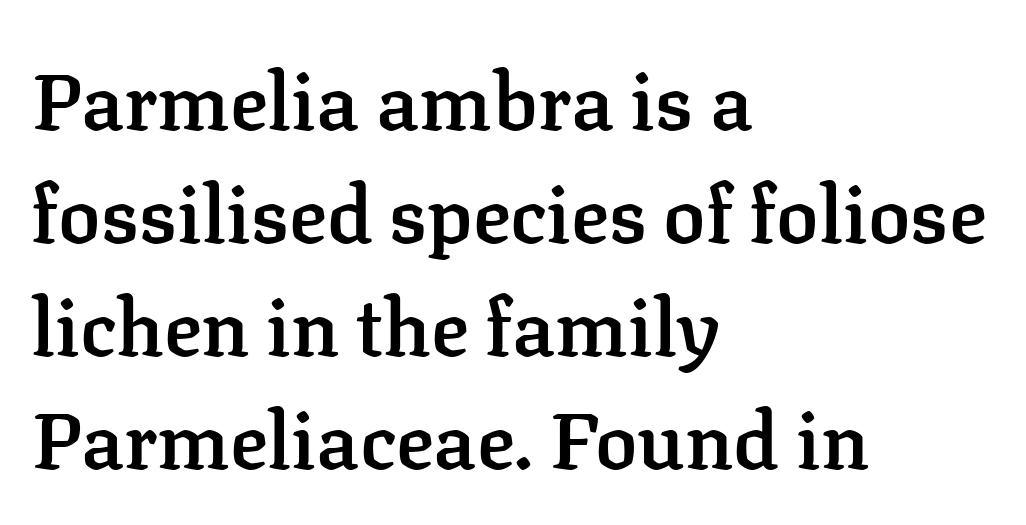
Q: Is the text bold? A: Semi-bold.
Q: Is the text italic (slanted)? A: No, it is upright.
Q: Is the typeface a serif or a sans-serif typeface? A: Serif.
Q: Is the text underlined? A: No.
Q: How is the paragraph aligned? A: Left-aligned.
Q: Is the spacing between letters normal or unusually wide? A: Normal.
Q: Is the spacing between lines tight, normal or loose? A: Normal.
Q: Width (condensed, normal, or wide)? A: Normal.
Q: Stroke contrast? A: Low.
Q: x-height? A: Medium.
Q: Monospaced? A: No.
